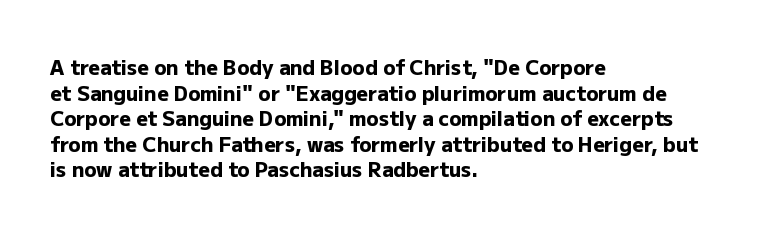
The image shows 20 px bold type, upright; set left-aligned, normal line spacing (1.28x), normal letter spacing, not underlined.
